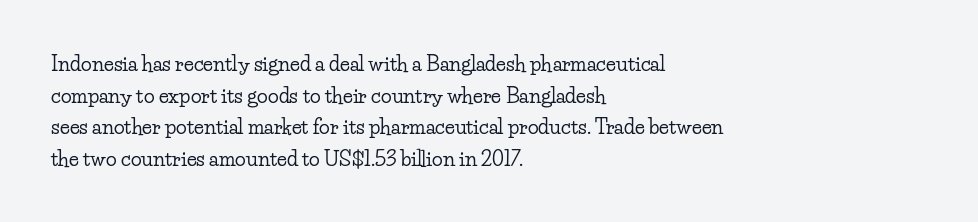
Q: Is the text italic (slanted)? A: No, it is upright.
Q: Is the text underlined? A: No.
Q: How is the paragraph aligned? A: Left-aligned.
Q: Is the spacing between letters normal or unusually wide? A: Normal.
Q: Is the spacing between lines tight, normal or loose? A: Normal.
